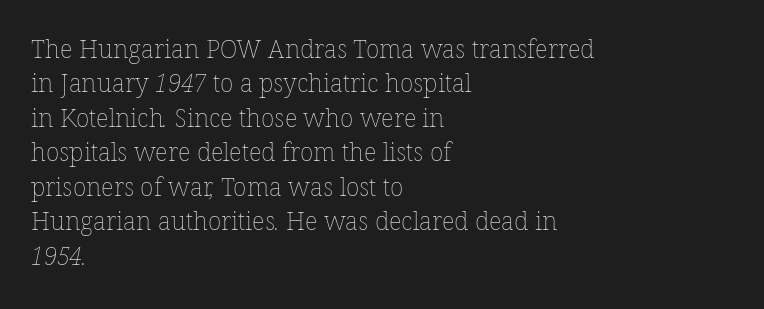
The image shows 25 px text type; set left-aligned, normal line spacing (1.38x), normal letter spacing, not underlined.
